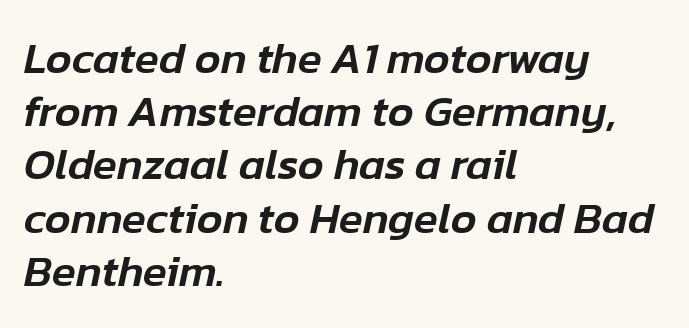
Glyph-to-glyph distance matches everyday printed text. The passage shown is not underscored anywhere. Characters are canted at an angle relative to the baseline's perpendicular. Varying glyph widths throughout — classic text-font behaviour. Line beginnings align vertically; line endings do not.
